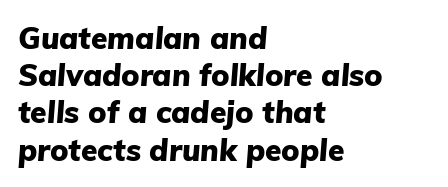
{"italic": "yes", "lean": "right", "slant_degrees": 5, "bold": "yes", "weight": "heavy", "width": "normal", "stroke_contrast": "low", "x_height": "medium", "monospaced": "no", "underline": "no", "align": "left", "line_spacing_ratio": 1.24, "letter_spacing": "normal", "letter_spacing_em": 0.0, "glyph_px": 30}
